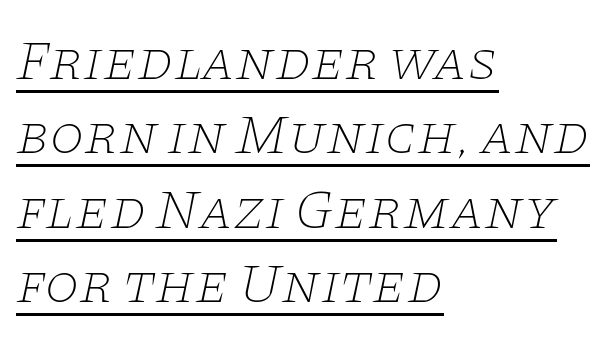
Q: Is the text bold? A: No.
Q: Is the text italic (slanted)? A: Yes, it leans right by about 11 degrees.
Q: Is the typeface a serif or a sans-serif typeface? A: Serif.
Q: Is the text underlined? A: Yes.
Q: How is the paragraph aligned? A: Left-aligned.
Q: Is the spacing between letters normal or unusually wide? A: Normal.
Q: Is the spacing between lines tight, normal or loose? A: Normal.
Q: Width (condensed, normal, or wide)? A: Wide.
Q: Stroke contrast? A: Low.
Q: x-height? A: Large.
Q: Monospaced? A: No.
